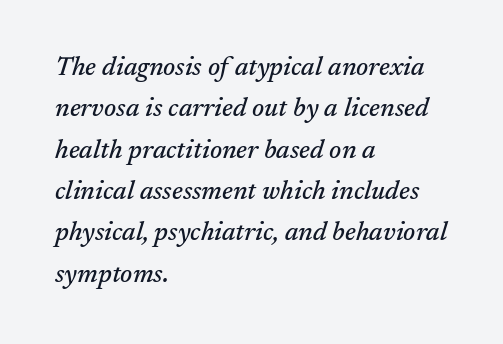
Q: Is the text italic (slanted)? A: Yes, it leans right by about 17 degrees.
Q: Is the text underlined? A: No.
Q: How is the paragraph aligned? A: Left-aligned.
Q: Is the spacing between letters normal or unusually wide? A: Normal.
Q: Is the spacing between lines tight, normal or loose? A: Normal.
